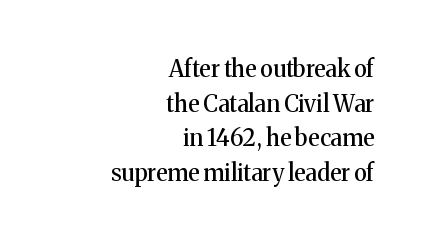
Q: Is the text italic (slanted)? A: No, it is upright.
Q: Is the text underlined? A: No.
Q: How is the paragraph aligned? A: Right-aligned.
Q: Is the spacing between letters normal or unusually wide? A: Normal.
Q: Is the spacing between lines tight, normal or loose? A: Normal.
